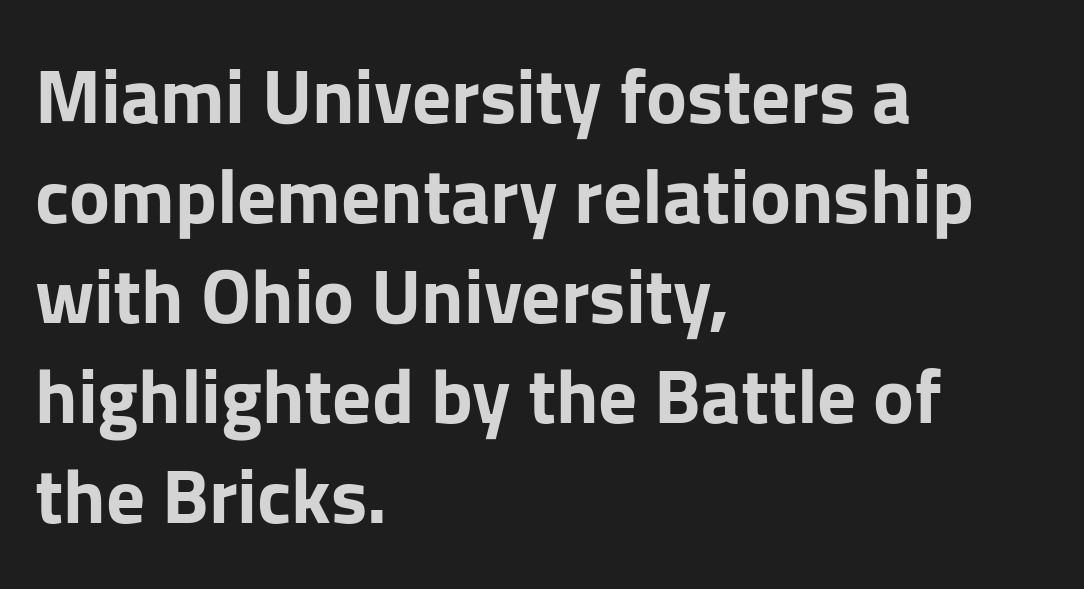
{"serif": "no", "italic": "no", "bold": "yes", "weight": "bold", "width": "normal", "stroke_contrast": "low", "x_height": "medium", "monospaced": "no", "underline": "no", "align": "left", "line_spacing": "normal", "line_spacing_ratio": 1.3, "letter_spacing": "normal", "letter_spacing_em": 0.0, "glyph_px": 77}
